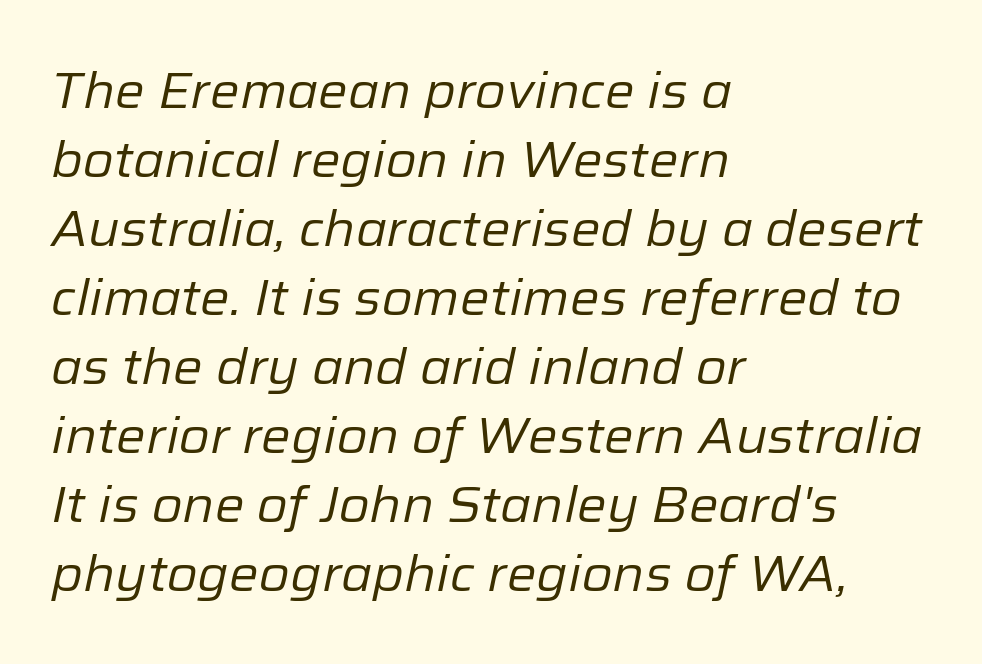
Q: Is the text bold? A: No.
Q: Is the text italic (slanted)? A: Yes, it leans right by about 12 degrees.
Q: Is the text underlined? A: No.
Q: How is the paragraph aligned? A: Left-aligned.
Q: Is the spacing between letters normal or unusually wide? A: Normal.
Q: Is the spacing between lines tight, normal or loose? A: Normal.
Q: Width (condensed, normal, or wide)? A: Normal.
Q: Stroke contrast? A: Low.
Q: x-height? A: Medium.
Q: Monospaced? A: No.
